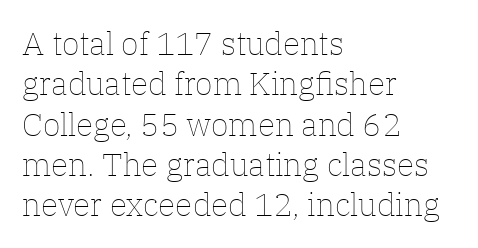
Q: Is the text bold? A: No.
Q: Is the text italic (slanted)? A: No, it is upright.
Q: Is the text underlined? A: No.
Q: How is the paragraph aligned? A: Left-aligned.
Q: Is the spacing between letters normal or unusually wide? A: Normal.
Q: Is the spacing between lines tight, normal or loose? A: Normal.
Q: Width (condensed, normal, or wide)? A: Normal.
Q: Stroke contrast? A: Low.
Q: x-height? A: Medium.
Q: Monospaced? A: No.
